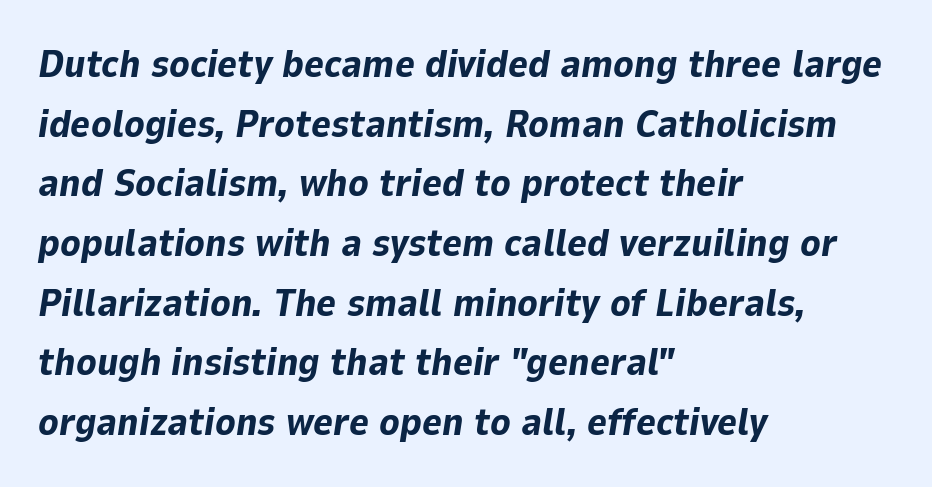
Plain, unruled lines of type. Compared with an ordinary text face, these strokes are far heavier — a full bold. The rendering uses natural spacing where letterforms have individual widths. The text carries the slant typical of an italic or oblique font.
